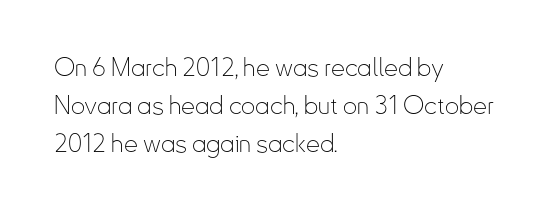
{"italic": "no", "bold": "no", "underline": "no", "align": "left", "line_spacing": "normal", "line_spacing_ratio": 1.53, "letter_spacing": "normal", "letter_spacing_em": 0.0, "glyph_px": 25}
